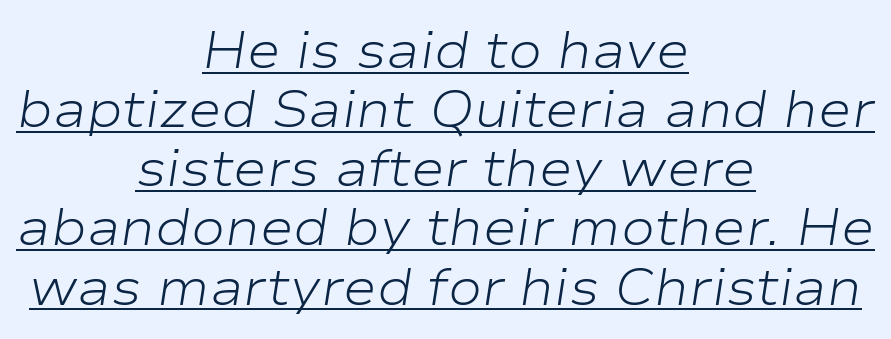
{"italic": "yes", "lean": "right", "slant_degrees": 9, "bold": "no", "weight": "light", "width": "wide", "stroke_contrast": "low", "x_height": "medium", "monospaced": "no", "underline": "yes", "align": "center", "line_spacing_ratio": 1.16, "letter_spacing": "normal", "letter_spacing_em": 0.0, "glyph_px": 51}
